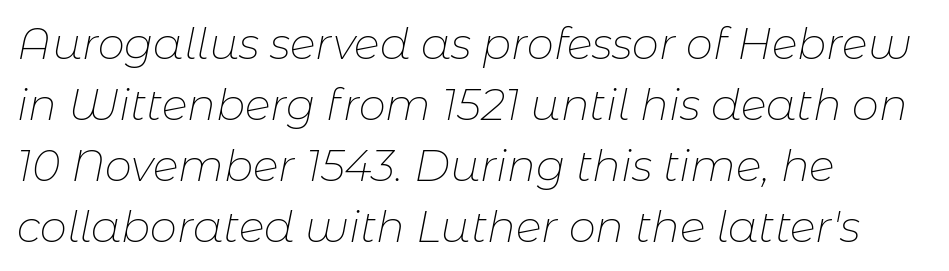
{"italic": "yes", "lean": "right", "slant_degrees": 11, "bold": "no", "weight": "thin", "width": "normal", "stroke_contrast": "low", "x_height": "medium", "monospaced": "no", "underline": "no", "align": "left", "line_spacing": "normal", "line_spacing_ratio": 1.42, "letter_spacing": "normal", "letter_spacing_em": 0.0, "glyph_px": 43}
